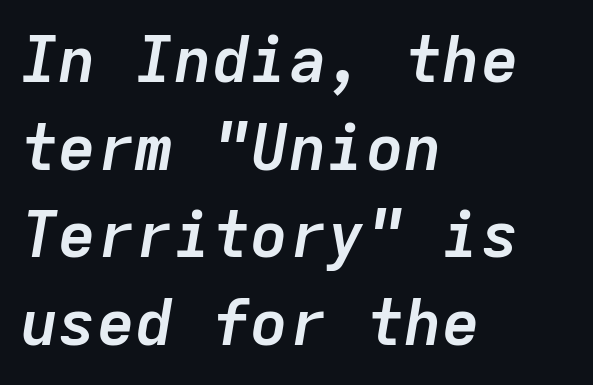
Q: Is the text bold? A: Yes.
Q: Is the text italic (slanted)? A: Yes, it leans right by about 9 degrees.
Q: Is the text underlined? A: No.
Q: How is the paragraph aligned? A: Left-aligned.
Q: Is the spacing between letters normal or unusually wide? A: Normal.
Q: Is the spacing between lines tight, normal or loose? A: Normal.
Q: Width (condensed, normal, or wide)? A: Normal.
Q: Stroke contrast? A: Low.
Q: x-height? A: Medium.
Q: Monospaced? A: Yes.
